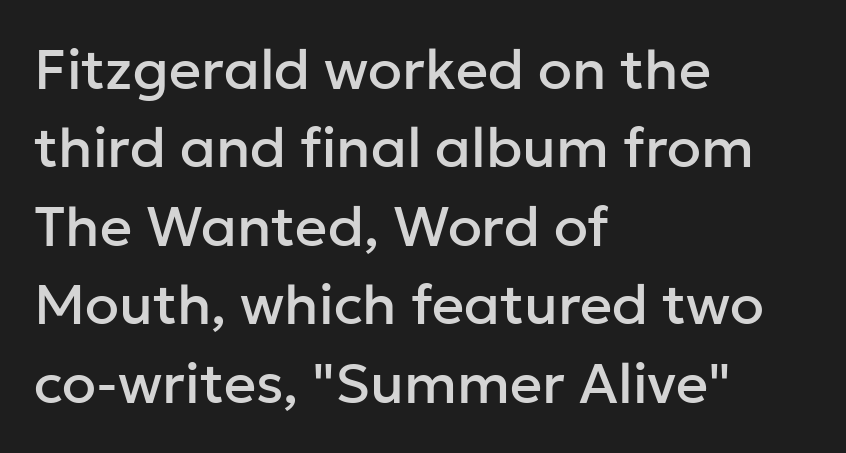
Q: Is the text italic (slanted)? A: No, it is upright.
Q: Is the typeface a serif or a sans-serif typeface? A: Sans-serif.
Q: Is the text underlined? A: No.
Q: How is the paragraph aligned? A: Left-aligned.
Q: Is the spacing between letters normal or unusually wide? A: Normal.
Q: Is the spacing between lines tight, normal or loose? A: Normal.
Q: Width (condensed, normal, or wide)? A: Normal.
Q: Stroke contrast? A: Low.
Q: x-height? A: Medium.
Q: Monospaced? A: No.
